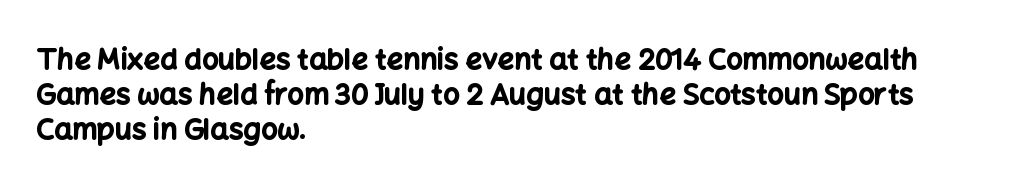
Q: Is the text bold? A: Yes.
Q: Is the text italic (slanted)? A: No, it is upright.
Q: Is the typeface a serif or a sans-serif typeface? A: Sans-serif.
Q: Is the text underlined? A: No.
Q: How is the paragraph aligned? A: Left-aligned.
Q: Is the spacing between letters normal or unusually wide? A: Normal.
Q: Width (condensed, normal, or wide)? A: Normal.
Q: Stroke contrast? A: Low.
Q: x-height? A: Medium.
Q: Monospaced? A: No.
